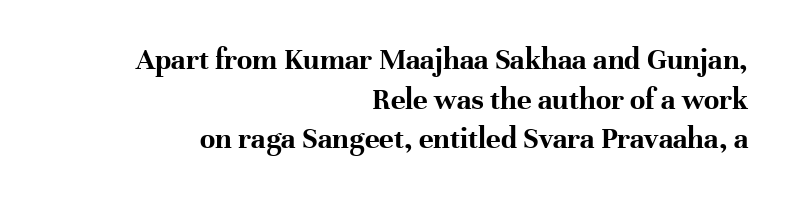
Q: Is the text bold? A: Yes.
Q: Is the text italic (slanted)? A: No, it is upright.
Q: Is the typeface a serif or a sans-serif typeface? A: Serif.
Q: Is the text underlined? A: No.
Q: How is the paragraph aligned? A: Right-aligned.
Q: Is the spacing between letters normal or unusually wide? A: Normal.
Q: Is the spacing between lines tight, normal or loose? A: Normal.
Q: Width (condensed, normal, or wide)? A: Normal.
Q: Stroke contrast? A: High.
Q: x-height? A: Medium.
Q: Monospaced? A: No.
